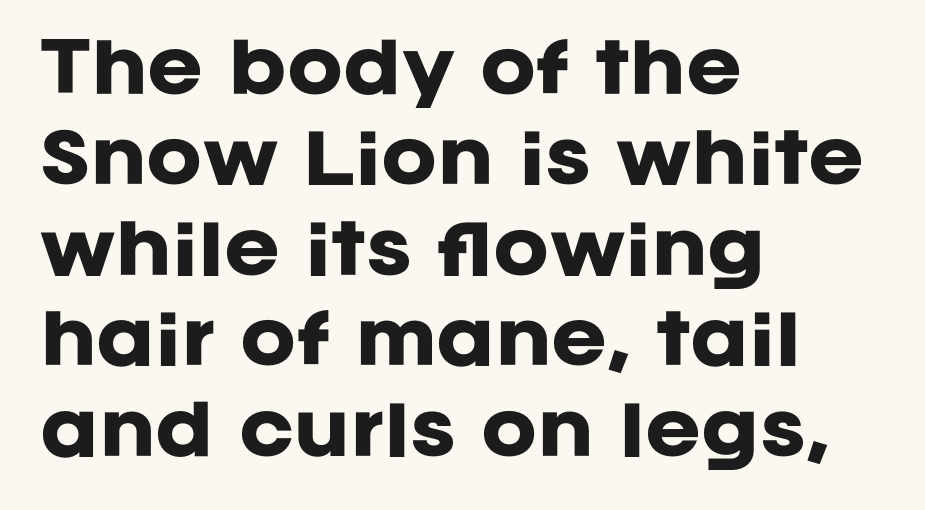
Typographically, this falls in the sans-serif category. Varying glyph widths throughout — classic text-font behaviour. The glyphs are unaccompanied by any horizontal stroke below them. You can tell it's not italic because the verticals are truly vertical. Stroke thickness is high; the sample reads as a true bold. A classic flush-left, rag-right setting is used for this passage.
